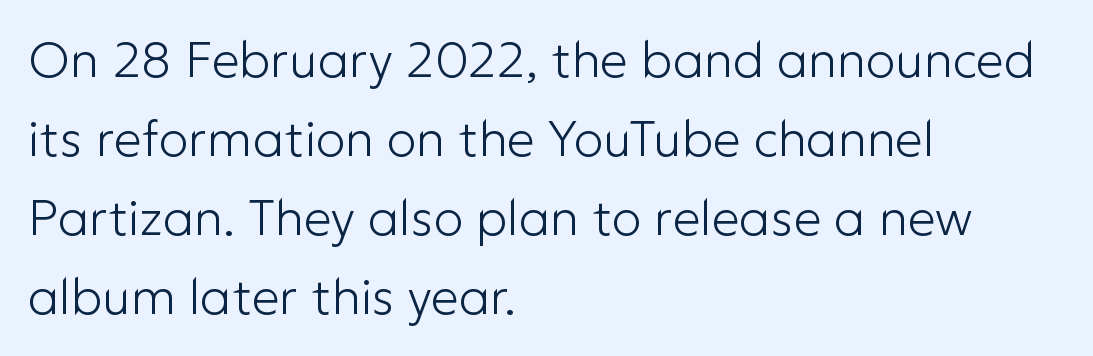
The area under the type is left untouched. This sample is left-justified, so line endings fall wherever the words run out. Caption: standard tracking, unaltered. Does the lettering tilt? It doesn't — this is upright. Each stroke keeps to a modest, everyday thickness or less.
